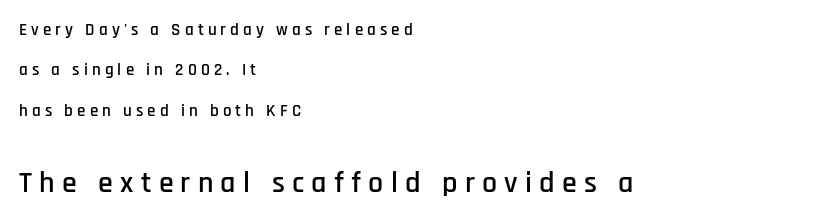
A typesetter would call this leading open, well beyond the default. The passage shown is typed in a proportional face where columns would drift. Examine the stroke ends and you'll find no serifs. This rendering widens character spacing well past its baseline value. The lettering stays uniformly vertical, giving the passage a roman look.
